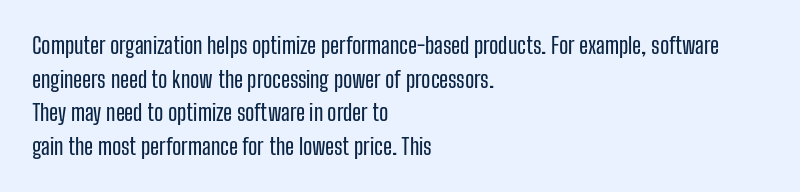
Q: Is the text italic (slanted)? A: No, it is upright.
Q: Is the text underlined? A: No.
Q: How is the paragraph aligned? A: Left-aligned.
Q: Is the spacing between letters normal or unusually wide? A: Normal.
Q: Is the spacing between lines tight, normal or loose? A: Normal.
